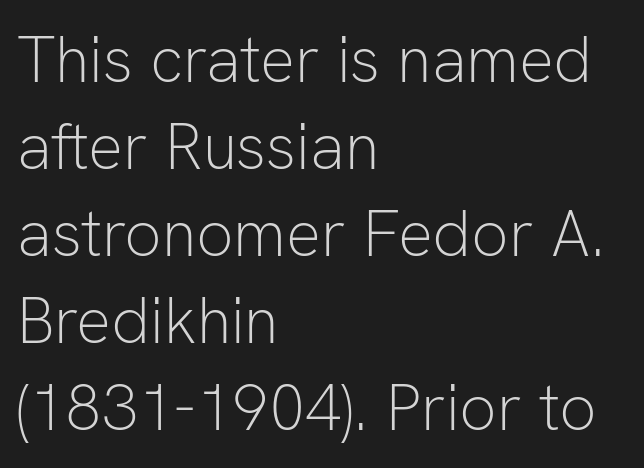
Is this a fixed-width face? No — the glyphs have proportional, varying widths. You could call the tracking neutral — neither tight nor loose. The words here are not underlined. Line beginnings align vertically; line endings do not. Designer's note — italics off, roman on.
